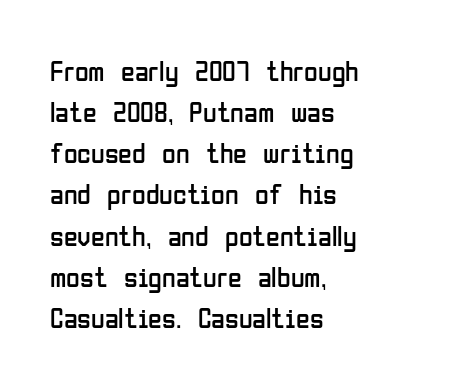
{"serif": "no", "italic": "no", "bold": "no", "weight": "regular", "width": "condensed", "stroke_contrast": "low", "x_height": "medium", "monospaced": "no", "underline": "no", "align": "left", "line_spacing": "normal", "line_spacing_ratio": 1.47, "letter_spacing": "normal", "letter_spacing_em": 0.0, "glyph_px": 28}
